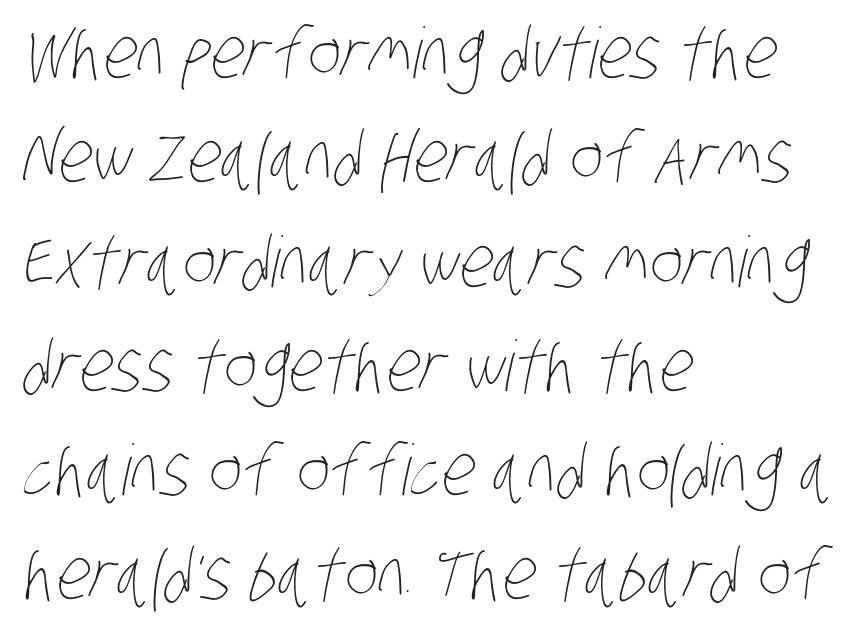
Q: Is the text bold? A: No.
Q: Is the text underlined? A: No.
Q: How is the paragraph aligned? A: Left-aligned.
Q: Is the spacing between letters normal or unusually wide? A: Normal.
Q: Is the spacing between lines tight, normal or loose? A: Normal.
Q: Width (condensed, normal, or wide)? A: Condensed.
Q: Stroke contrast? A: Low.
Q: x-height? A: Large.
Q: Monospaced? A: No.
